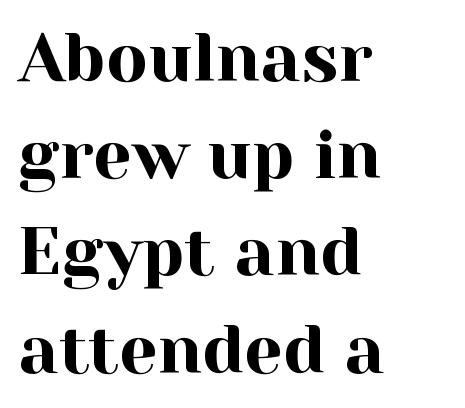
The passage shown is typed in a proportional face where columns would drift. This is roman type, the default non-slanted kind. Is there much room between lines? A standard amount, neither cramped nor airy. No word sits above an underline.
